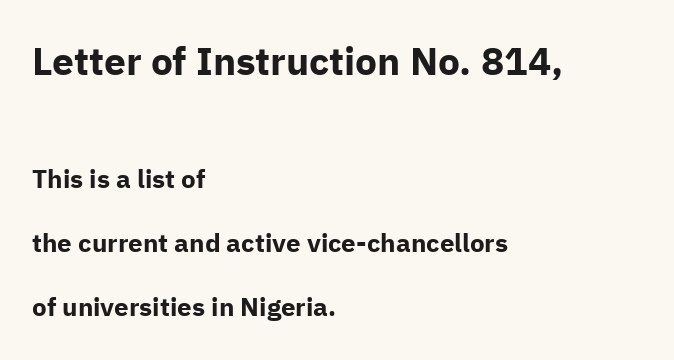
The space between consecutive lines is lavish. Check the space under the baseline: it is left empty. Words appear dense and cohesive because spacing is normal. Emphasis by weight is at full strength: bold. The letters stand straight up with perfectly vertical stems.
